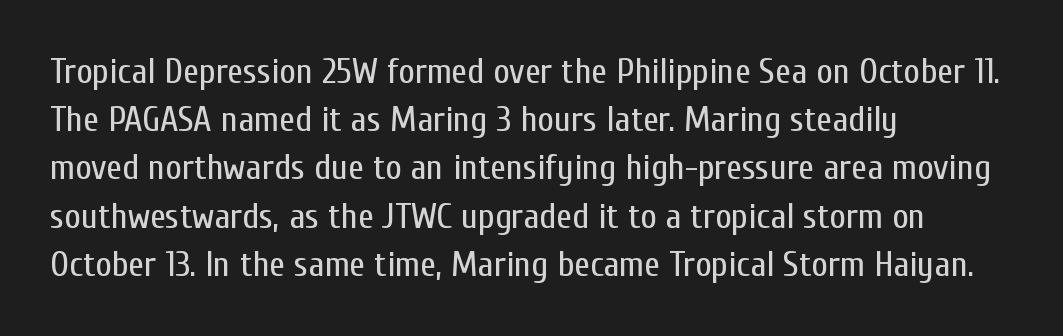
The image shows 36 px regular-weight, condensed sans-serif type, upright; set left-aligned, normal line spacing (1.34x), normal letter spacing, not underlined; low stroke contrast and a medium x-height.
